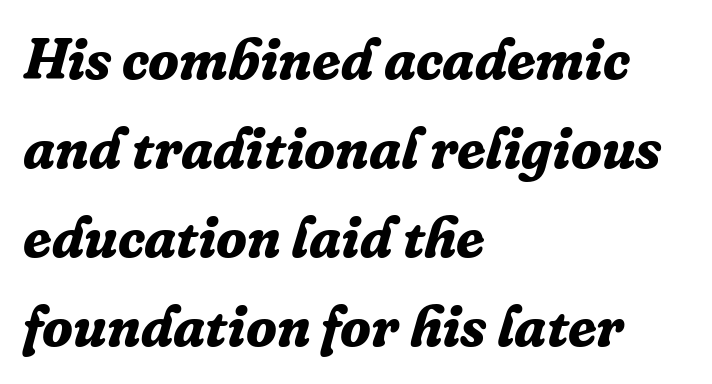
{"serif": "yes", "italic": "yes", "lean": "right", "slant_degrees": 16, "bold": "yes", "weight": "bold", "width": "normal", "stroke_contrast": "low", "x_height": "medium", "monospaced": "no", "underline": "no", "align": "left", "line_spacing": "normal", "line_spacing_ratio": 1.56, "letter_spacing": "normal", "letter_spacing_em": 0.0, "glyph_px": 57}
